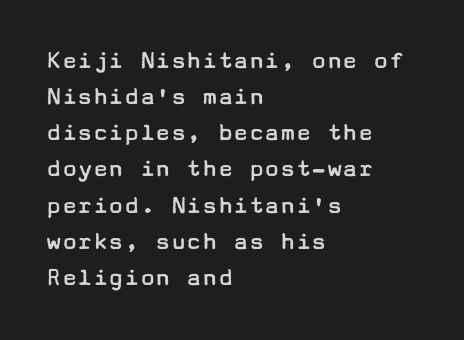
Q: Is the text bold? A: No.
Q: Is the text italic (slanted)? A: No, it is upright.
Q: Is the text underlined? A: No.
Q: How is the paragraph aligned? A: Left-aligned.
Q: Is the spacing between letters normal or unusually wide? A: Normal.
Q: Is the spacing between lines tight, normal or loose? A: Normal.
